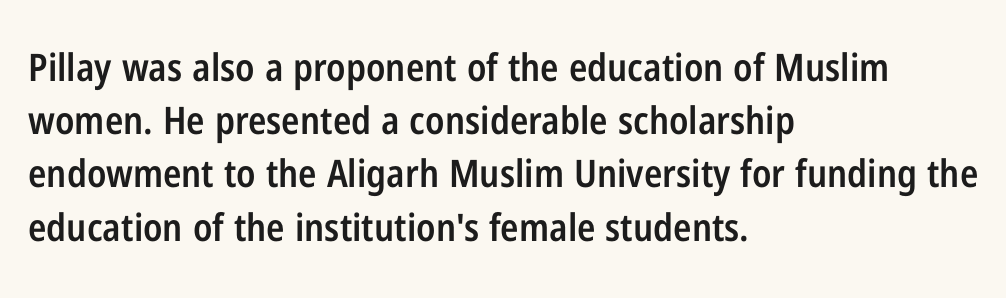
Q: Is the text bold? A: Semi-bold.
Q: Is the text italic (slanted)? A: No, it is upright.
Q: Is the typeface a serif or a sans-serif typeface? A: Sans-serif.
Q: Is the text underlined? A: No.
Q: How is the paragraph aligned? A: Left-aligned.
Q: Is the spacing between letters normal or unusually wide? A: Normal.
Q: Is the spacing between lines tight, normal or loose? A: Normal.
Q: Width (condensed, normal, or wide)? A: Condensed.
Q: Stroke contrast? A: Low.
Q: x-height? A: Medium.
Q: Monospaced? A: No.
